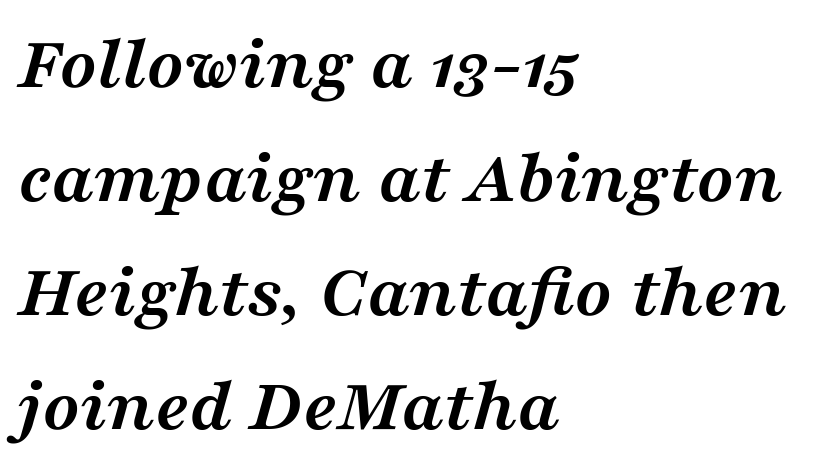
The image shows 77 px semibold, wide serif type, italic (leaning right); set left-aligned, normal line spacing (1.48x), normal letter spacing, not underlined; medium stroke contrast and a medium x-height.
